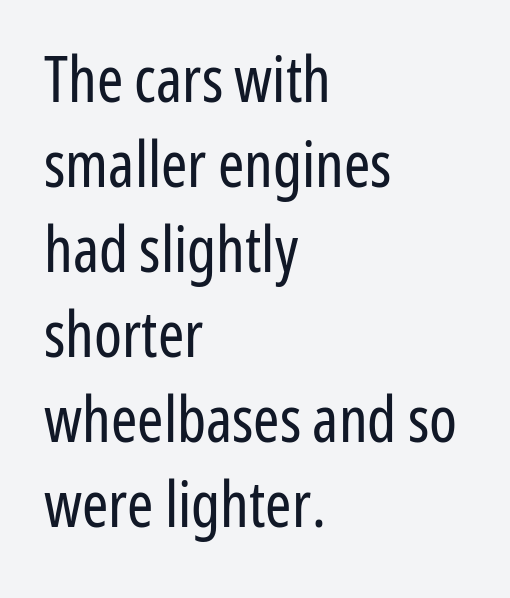
The paragraph has a hard left edge and a soft right edge. Each row of text sits above clean, open space. The strokes carry an ordinary text weight at most. The lines sit at an ordinary, default distance from one another. Short note: letters normally spaced.
